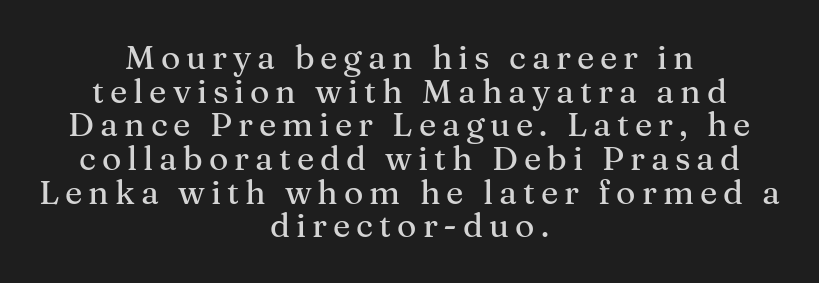
The image shows 33 px serif type, upright; set centered, tight line spacing (1.02x), not underlined; medium stroke contrast and a medium x-height.
